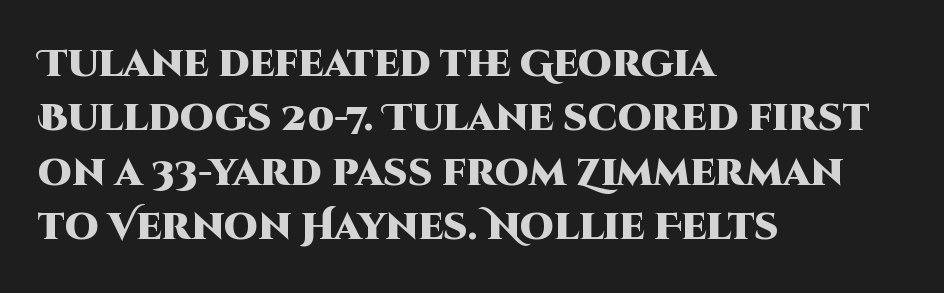
{"serif": "no", "italic": "no", "bold": "yes", "weight": "heavy", "width": "normal", "stroke_contrast": "high", "x_height": "large", "monospaced": "no", "underline": "no", "align": "left", "line_spacing": "normal", "line_spacing_ratio": 1.43, "letter_spacing": "normal", "letter_spacing_em": 0.0, "glyph_px": 38}
